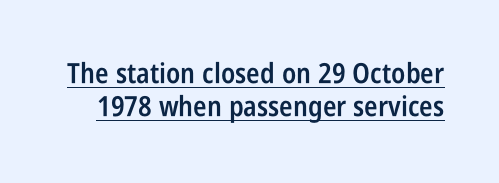
{"serif": "no", "italic": "no", "bold": "semi", "weight": "semibold", "width": "condensed", "stroke_contrast": "low", "x_height": "large", "monospaced": "no", "underline": "yes", "line_spacing_ratio": 1.19, "letter_spacing": "normal", "letter_spacing_em": 0.0, "glyph_px": 28}
